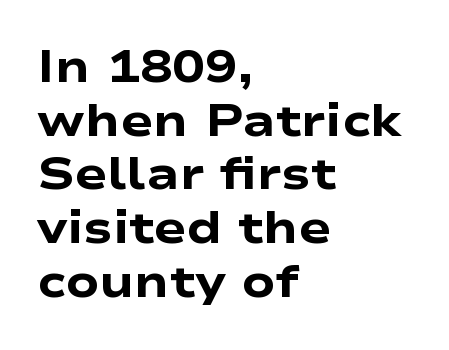
The image shows 44 px heavy, wide sans-serif type; set left-aligned, line spacing 1.22x, normal letter spacing, not underlined; low stroke contrast and a medium x-height.
